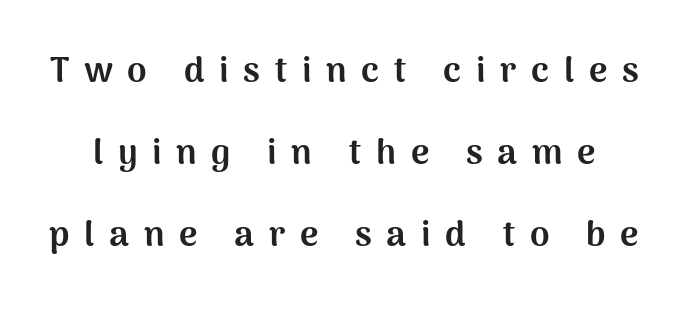
Classification — sans serif. Underline: absent. The passage shown has open, widely tracked lettering throughout. The passage shown is typed in a proportional face where columns would drift.
